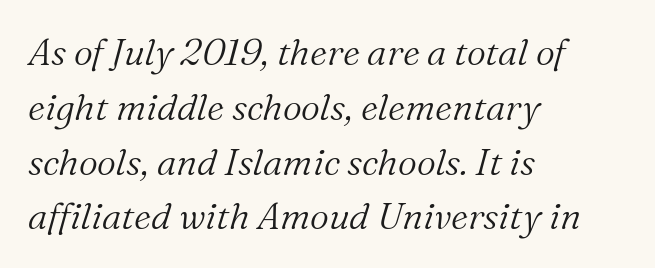
Q: Is the text bold? A: No.
Q: Is the text italic (slanted)? A: Yes, it leans right by about 16 degrees.
Q: Is the typeface a serif or a sans-serif typeface? A: Serif.
Q: Is the text underlined? A: No.
Q: How is the paragraph aligned? A: Left-aligned.
Q: Is the spacing between letters normal or unusually wide? A: Normal.
Q: Is the spacing between lines tight, normal or loose? A: Normal.
Q: Width (condensed, normal, or wide)? A: Normal.
Q: Stroke contrast? A: Medium.
Q: x-height? A: Medium.
Q: Monospaced? A: No.
